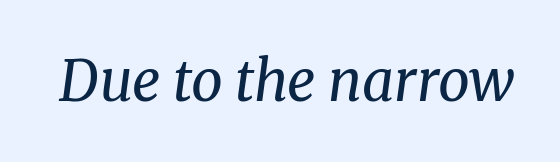
{"serif": "yes", "italic": "yes", "lean": "right", "slant_degrees": 8, "bold": "no", "weight": "regular", "width": "normal", "stroke_contrast": "medium", "x_height": "medium", "monospaced": "no", "underline": "no", "letter_spacing": "normal", "letter_spacing_em": 0.0, "glyph_px": 56}
